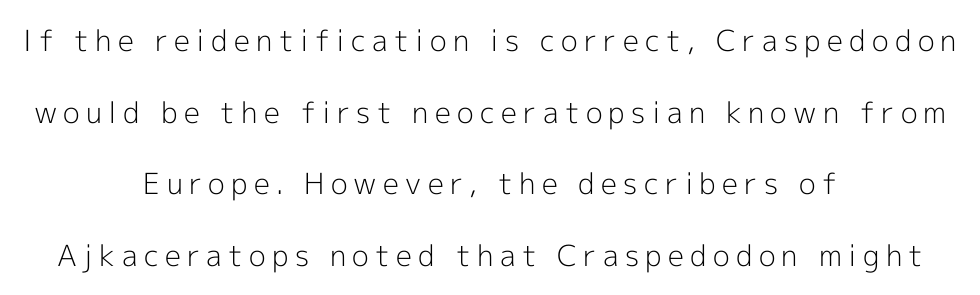
The image shows 29 px light sans-serif type, upright; set centered, loose line spacing (2.47x), unusually wide letter spacing (+0.22 em), not underlined; a medium x-height.
